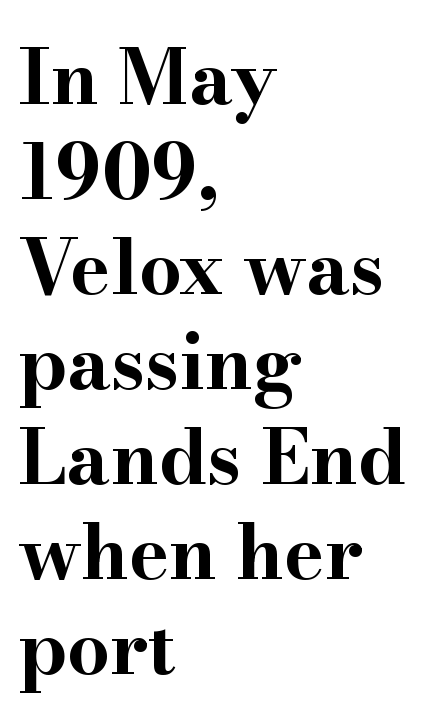
{"serif": "yes", "italic": "no", "bold": "yes", "weight": "bold", "width": "wide", "stroke_contrast": "high", "x_height": "small", "monospaced": "no", "underline": "no", "align": "left", "line_spacing": "normal", "line_spacing_ratio": 1.25, "letter_spacing": "normal", "letter_spacing_em": 0.0, "glyph_px": 76}
